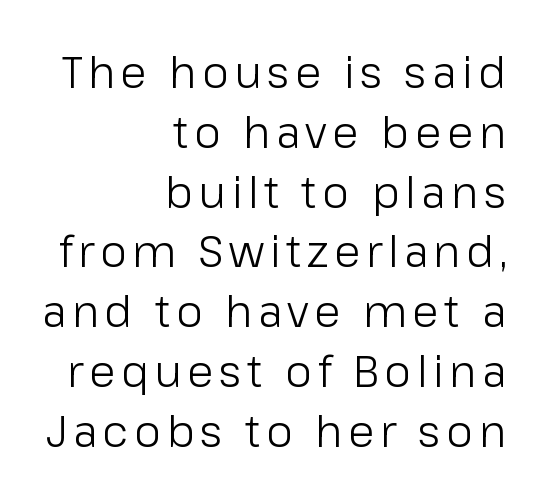
The image shows 43 px light sans-serif type, upright; set right-aligned, normal line spacing (1.39x), not underlined; low stroke contrast and a medium x-height.
